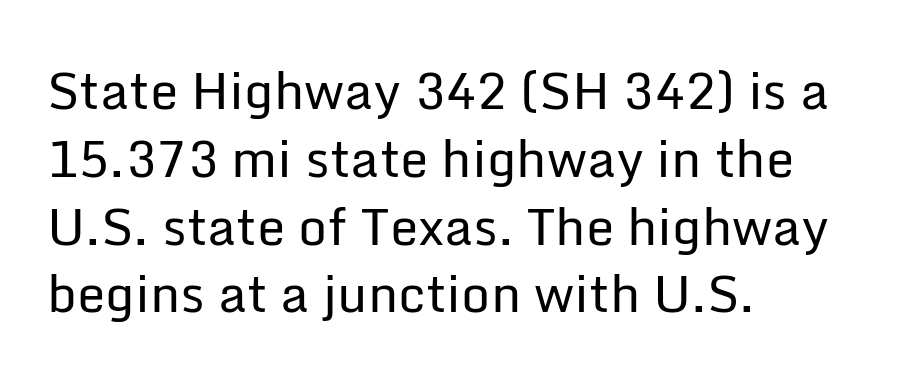
The image shows 51 px regular-weight sans-serif type, upright; set left-aligned, normal line spacing (1.33x), normal letter spacing, not underlined; low stroke contrast and a medium x-height.
